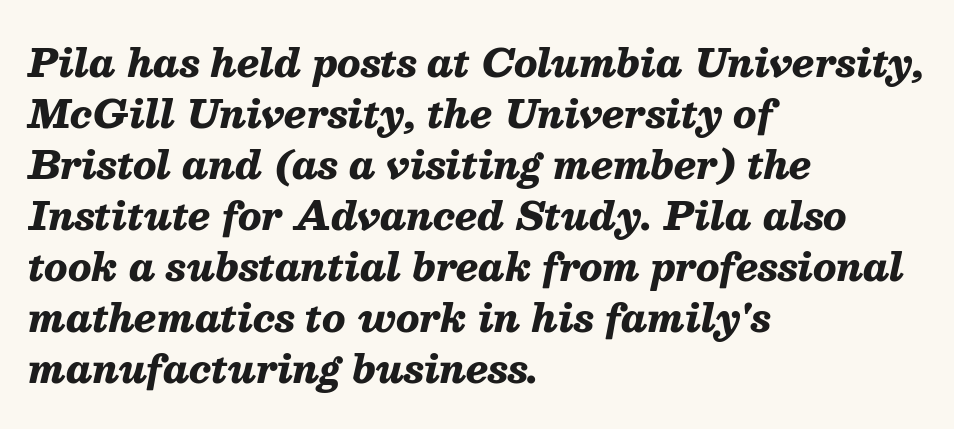
The text block is weighted toward the left margin, trailing off unevenly rightward. Observe the lean: these are italic letterforms. This sample keeps an unexceptional amount of space between lines. A clean baseline with only descenders dipping below it. Plenty of ink on the page — the face is bold.
